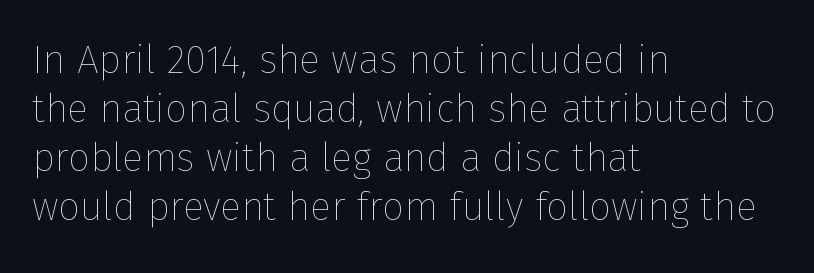
The image shows 39 px thin type, upright; set left-aligned, normal line spacing (1.26x), normal letter spacing, not underlined; low stroke contrast and a medium x-height.
